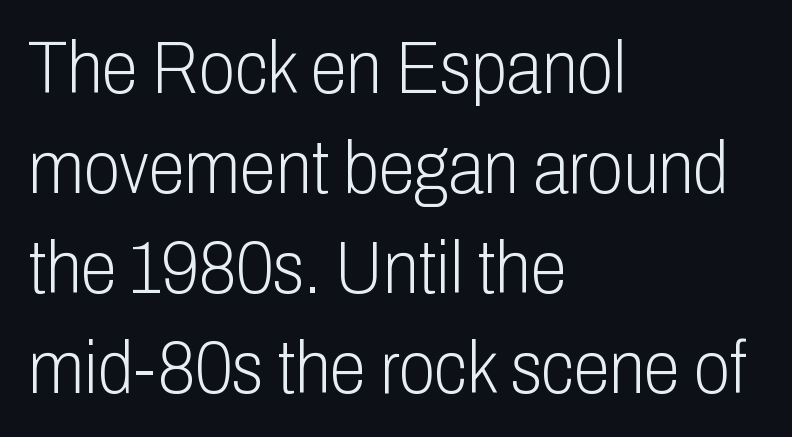
Q: Is the text bold? A: No.
Q: Is the text italic (slanted)? A: No, it is upright.
Q: Is the typeface a serif or a sans-serif typeface? A: Sans-serif.
Q: Is the text underlined? A: No.
Q: How is the paragraph aligned? A: Left-aligned.
Q: Is the spacing between letters normal or unusually wide? A: Normal.
Q: Is the spacing between lines tight, normal or loose? A: Normal.
Q: Width (condensed, normal, or wide)? A: Condensed.
Q: Stroke contrast? A: Low.
Q: x-height? A: Medium.
Q: Monospaced? A: No.
